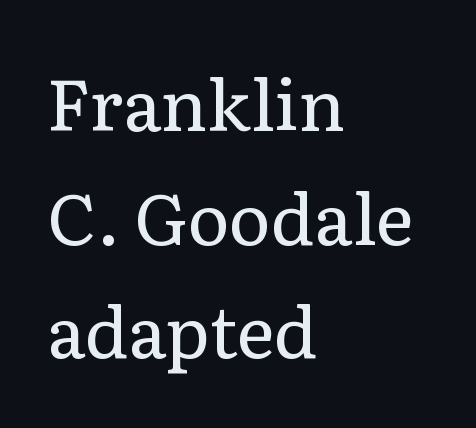
The rendering uses natural spacing where letterforms have individual widths. Interline gaps are of average width in this sample. The face used here is seriffed, in the tradition of book romans. This sample is left-justified, so line endings fall wherever the words run out.
